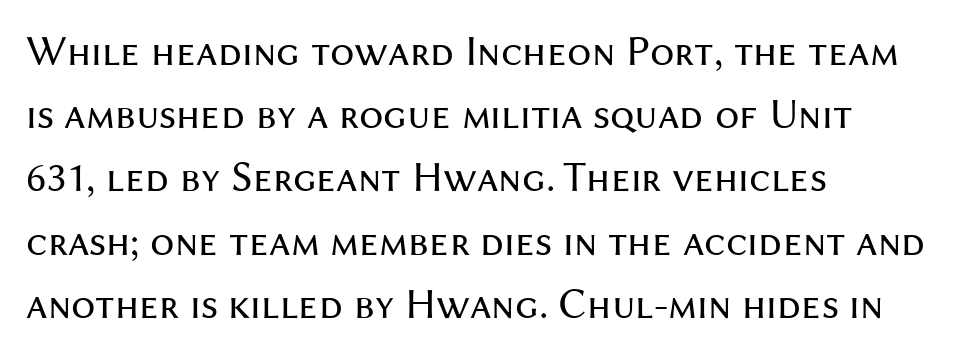
The image shows 43 px regular-weight sans-serif type, upright; set left-aligned, normal line spacing (1.47x), normal letter spacing, not underlined; medium stroke contrast and a medium x-height.
